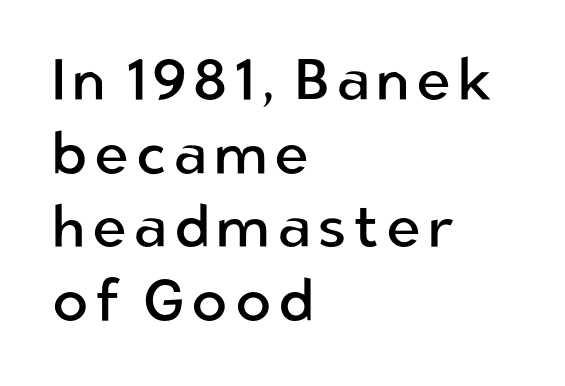
{"serif": "no", "italic": "no", "bold": "no", "weight": "regular", "width": "normal", "stroke_contrast": "low", "x_height": "medium", "monospaced": "no", "underline": "no", "align": "left", "line_spacing": "normal", "line_spacing_ratio": 1.25, "glyph_px": 59}
